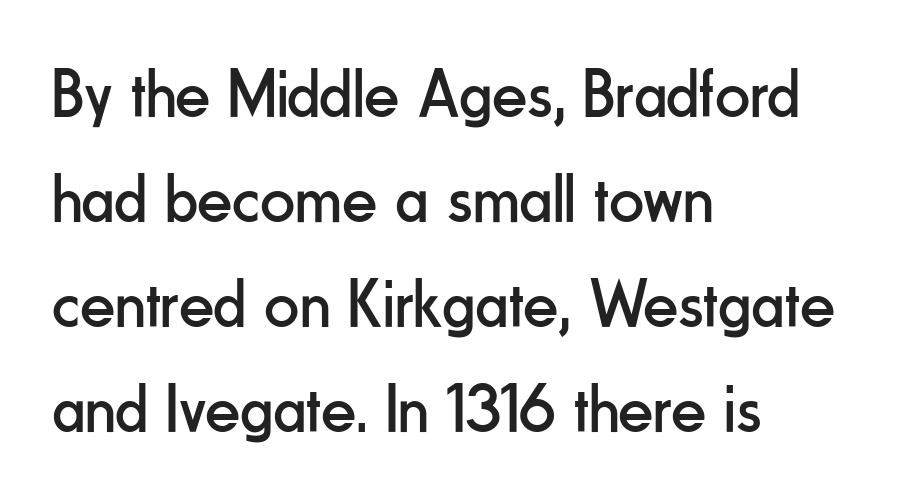
Font category for this specimen: sans-serif. Which margin do the lines hug? The left one — the right edge is uneven. The rows are spaced the way most documents space them. A typesetter would call this zero additional tracking. Here the designer chose a conventional face with non-uniform glyph widths. Italic? Not at all — the glyphs are vertical.
